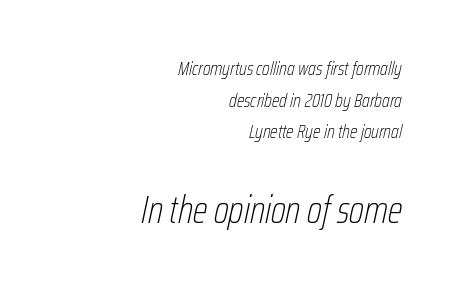
{"italic": "yes", "lean": "right", "slant_degrees": 12, "bold": "no", "weight": "thin", "width": "condensed", "stroke_contrast": "low", "x_height": "medium", "monospaced": "no", "underline": "no", "align": "right", "line_spacing": "normal", "line_spacing_ratio": 1.58, "letter_spacing": "normal", "letter_spacing_em": 0.0, "larger_block": "second", "size_ratio": 1.95, "glyph_px": 39}
